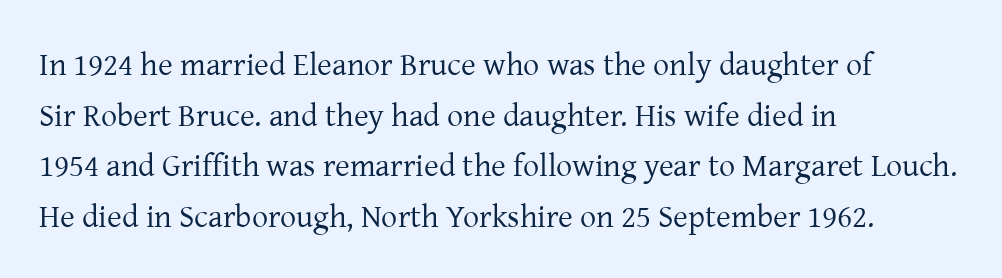
{"serif": "yes", "italic": "no", "bold": "no", "weight": "regular", "width": "normal", "stroke_contrast": "low", "x_height": "medium", "monospaced": "no", "underline": "no", "align": "left", "line_spacing": "normal", "line_spacing_ratio": 1.58, "letter_spacing": "normal", "letter_spacing_em": 0.0, "glyph_px": 32}
